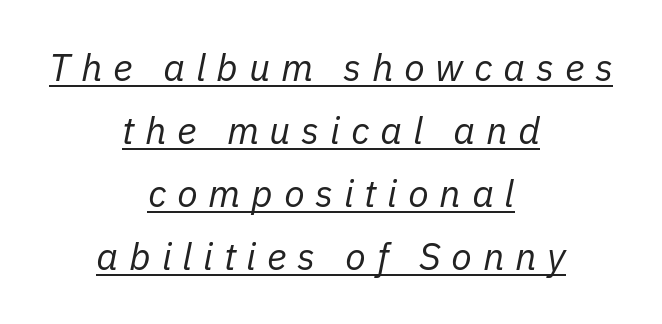
This rendering features underlined lettering. Compared with a typical body face, this is equally light or lighter still. The letterforms stand isolated, each surrounded by extra space. Successive baselines arrive at the customary interval. Observe the lean: these are italic letterforms.
